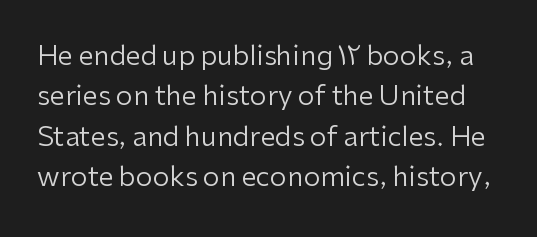
{"italic": "no", "bold": "no", "underline": "no", "line_spacing": "normal", "line_spacing_ratio": 1.5, "letter_spacing": "normal", "letter_spacing_em": 0.0, "glyph_px": 27}
